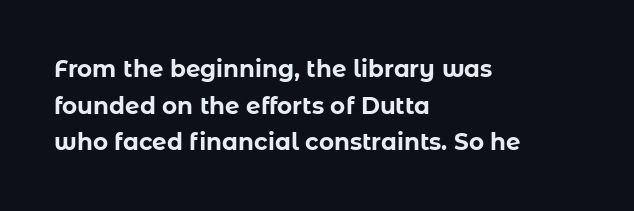
The image shows 23 px bold type, upright; set left-aligned, normal line spacing (1.59x), normal letter spacing, not underlined.
